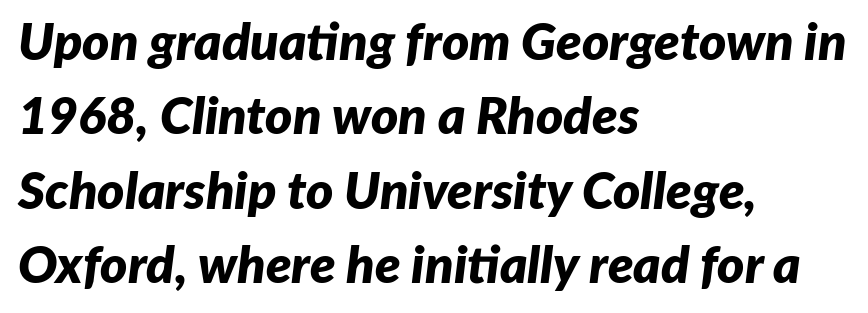
The image shows 52 px bold type, italic (leaning right); set left-aligned, normal line spacing (1.43x), normal letter spacing, not underlined; low stroke contrast and a medium x-height.
